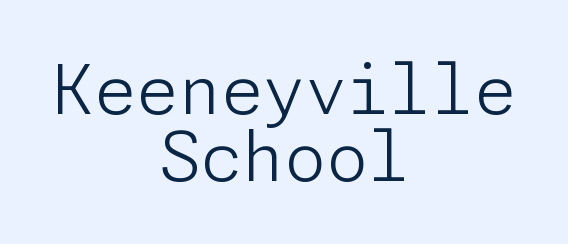
{"serif": "no", "italic": "no", "bold": "no", "weight": "light", "width": "normal", "stroke_contrast": "low", "x_height": "medium", "underline": "no", "align": "center", "line_spacing": "tight", "line_spacing_ratio": 0.98, "letter_spacing": "normal", "letter_spacing_em": 0.0, "glyph_px": 68}
